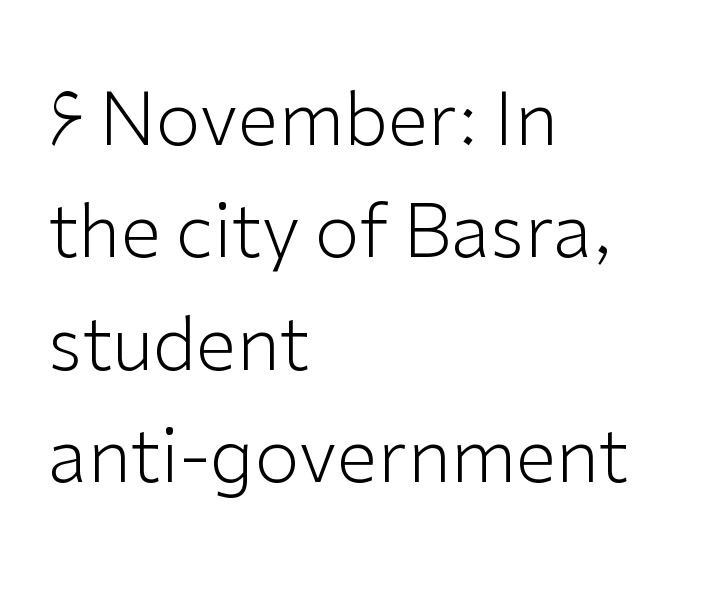
Q: Is the text bold? A: No.
Q: Is the text italic (slanted)? A: No, it is upright.
Q: Is the typeface a serif or a sans-serif typeface? A: Sans-serif.
Q: Is the text underlined? A: No.
Q: How is the paragraph aligned? A: Left-aligned.
Q: Is the spacing between letters normal or unusually wide? A: Normal.
Q: Is the spacing between lines tight, normal or loose? A: Normal.
Q: Width (condensed, normal, or wide)? A: Normal.
Q: Stroke contrast? A: Low.
Q: x-height? A: Medium.
Q: Monospaced? A: No.
